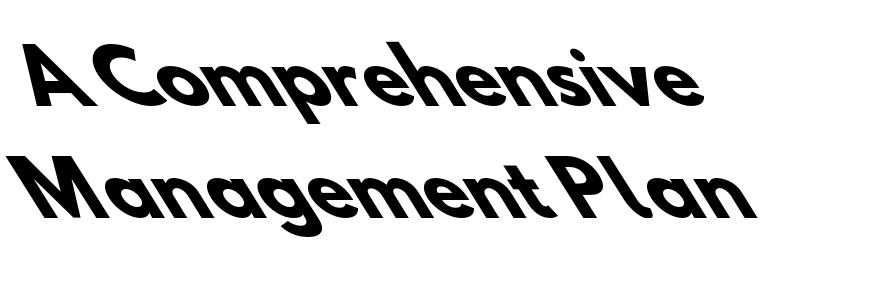
{"serif": "no", "bold": "yes", "weight": "heavy", "width": "normal", "stroke_contrast": "low", "x_height": "small", "monospaced": "no", "underline": "no", "align": "left", "line_spacing": "normal", "line_spacing_ratio": 1.53, "letter_spacing": "normal", "letter_spacing_em": 0.0, "glyph_px": 73}
